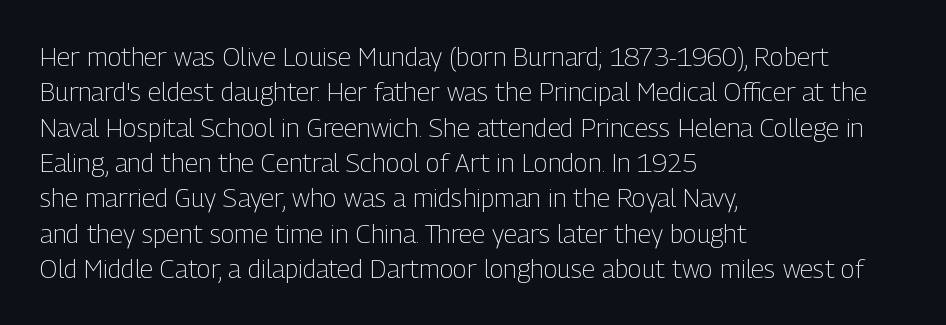
Q: Is the text bold? A: No.
Q: Is the text italic (slanted)? A: No, it is upright.
Q: Is the text underlined? A: No.
Q: How is the paragraph aligned? A: Left-aligned.
Q: Is the spacing between letters normal or unusually wide? A: Normal.
Q: Is the spacing between lines tight, normal or loose? A: Normal.
